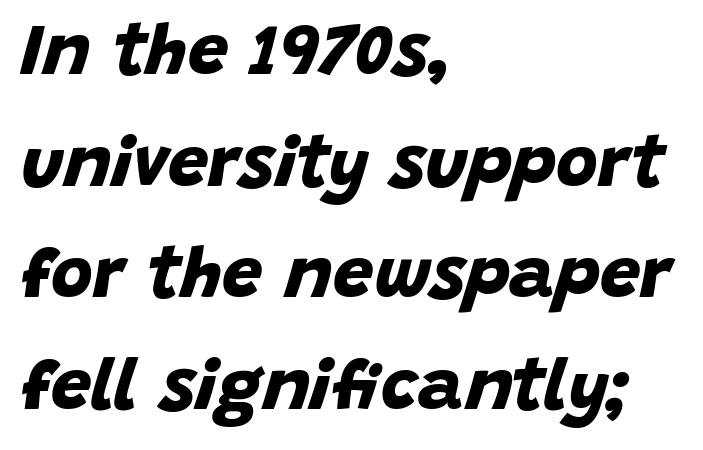
The image shows 72 px bold sans-serif type; set left-aligned, normal line spacing (1.55x), normal letter spacing, not underlined; low stroke contrast and a large x-height.
